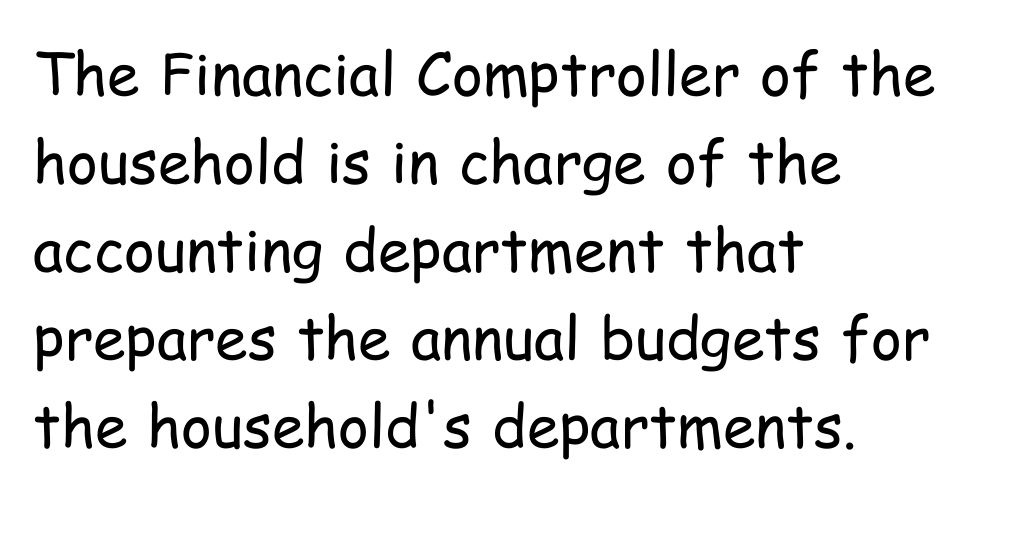
The image shows 59 px regular-weight, condensed sans-serif type, upright; set left-aligned, normal line spacing (1.49x), normal letter spacing, not underlined; low stroke contrast and a medium x-height.
